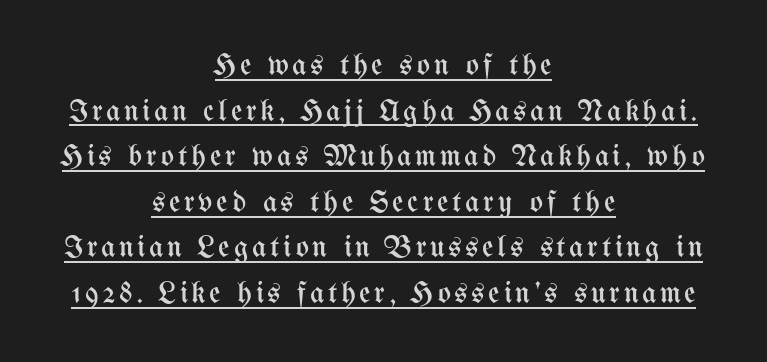
{"italic": "no", "bold": "no", "weight": "regular", "width": "condensed", "stroke_contrast": "medium", "x_height": "medium", "monospaced": "no", "underline": "yes", "align": "center", "line_spacing": "normal", "line_spacing_ratio": 1.47, "glyph_px": 31}
